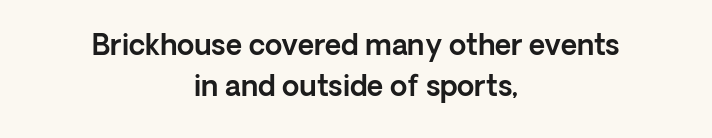
The image shows 28 px sans-serif type, upright; set centered, normal line spacing (1.48x), normal letter spacing, not underlined; a medium x-height.
